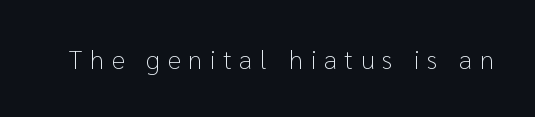
Q: Is the text bold? A: No.
Q: Is the text italic (slanted)? A: No, it is upright.
Q: Is the text underlined? A: No.
Q: Is the spacing between letters normal or unusually wide? A: Unusually wide.
